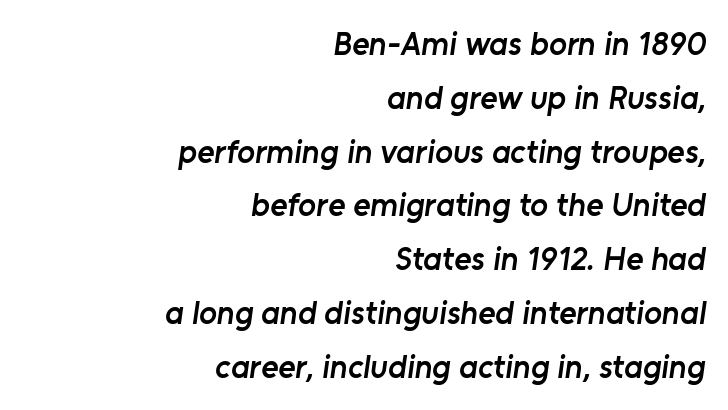
Typeset ragged left — the right edge is the straight one. In terms of letterspacing, this is plain default setting. Descenders hang freely into open space. Firm but not heavy-handed strokes: this text is semibold. What's the leading like? Ordinary, nothing unusual. The designer went with a sans here, leaving each stem footless.
